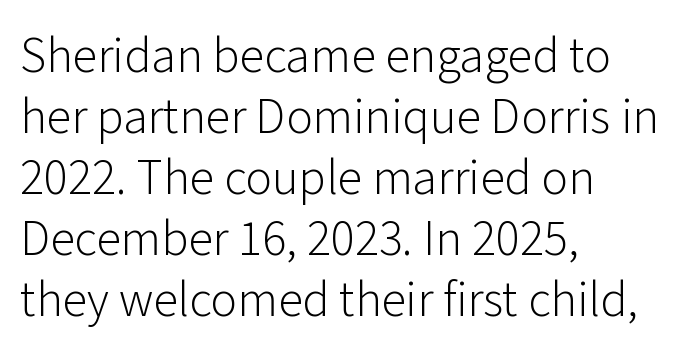
{"serif": "no", "italic": "no", "bold": "no", "weight": "light", "width": "normal", "stroke_contrast": "low", "x_height": "medium", "monospaced": "no", "underline": "no", "align": "left", "line_spacing_ratio": 1.22, "letter_spacing": "normal", "letter_spacing_em": 0.0, "glyph_px": 50}
